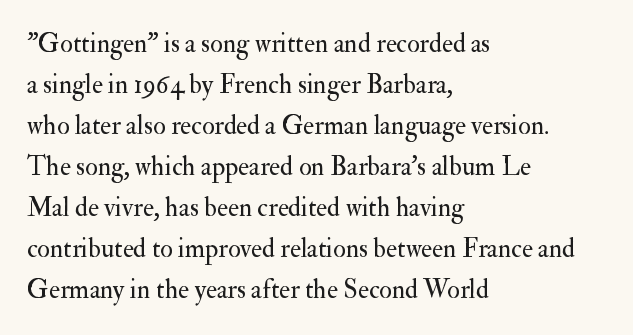
Q: Is the text bold? A: No.
Q: Is the text italic (slanted)? A: No, it is upright.
Q: Is the text underlined? A: No.
Q: How is the paragraph aligned? A: Left-aligned.
Q: Is the spacing between letters normal or unusually wide? A: Normal.
Q: Is the spacing between lines tight, normal or loose? A: Normal.
